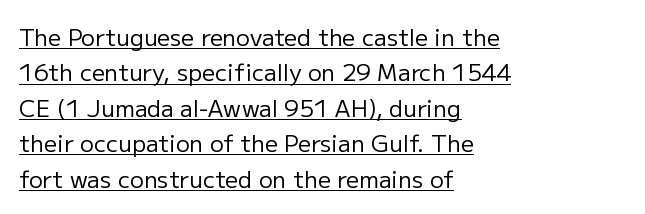
{"italic": "no", "bold": "no", "underline": "yes", "align": "left", "line_spacing": "normal", "line_spacing_ratio": 1.54, "letter_spacing": "normal", "letter_spacing_em": 0.0, "glyph_px": 23}
